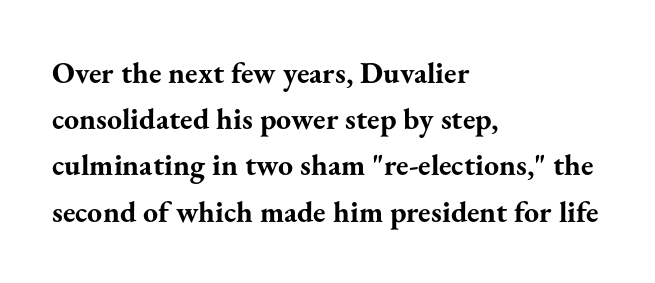
The image shows 30 px bold serif type, upright; set left-aligned, normal line spacing (1.54x), normal letter spacing, not underlined; medium stroke contrast and a small x-height.
